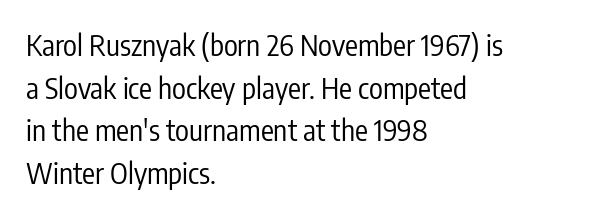
The image shows 29 px regular-weight, condensed sans-serif type, upright; set left-aligned, normal line spacing (1.47x), normal letter spacing, not underlined; low stroke contrast and a medium x-height.
